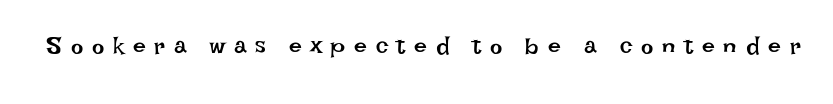
The image shows 23 px text type, upright; set unusually wide letter spacing (+0.39 em), not underlined.
